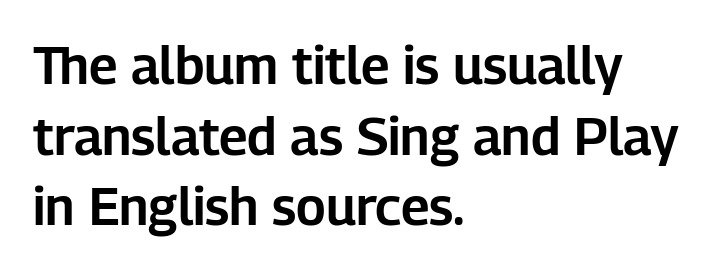
{"serif": "no", "italic": "no", "width": "normal", "stroke_contrast": "low", "x_height": "medium", "monospaced": "no", "underline": "no", "align": "left", "line_spacing": "normal", "line_spacing_ratio": 1.36, "letter_spacing": "normal", "letter_spacing_em": 0.0, "glyph_px": 52}
